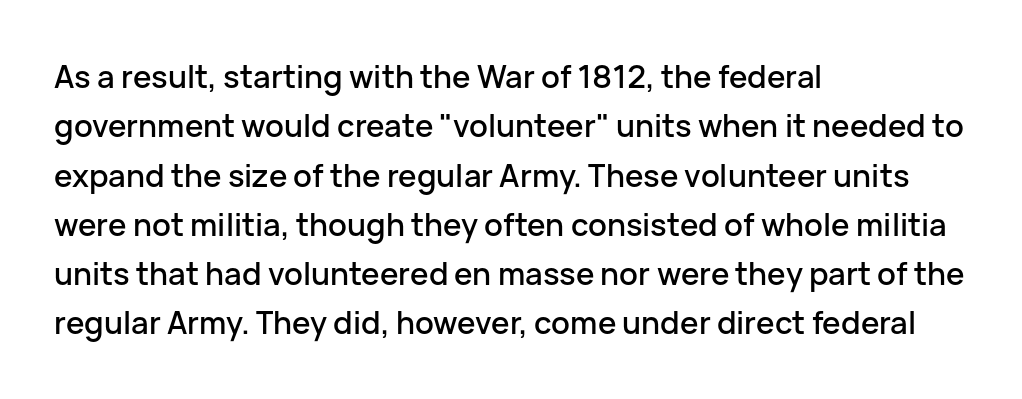
The specimen omits any rule beneath the text block's lines. Letterform terminals end flat and unadorned throughout the passage. Looks like regular typesetting: each glyph gets only the width it needs. How are the letters spaced? Ordinarily, with no added tracking. Line beginnings align vertically; line endings do not.
